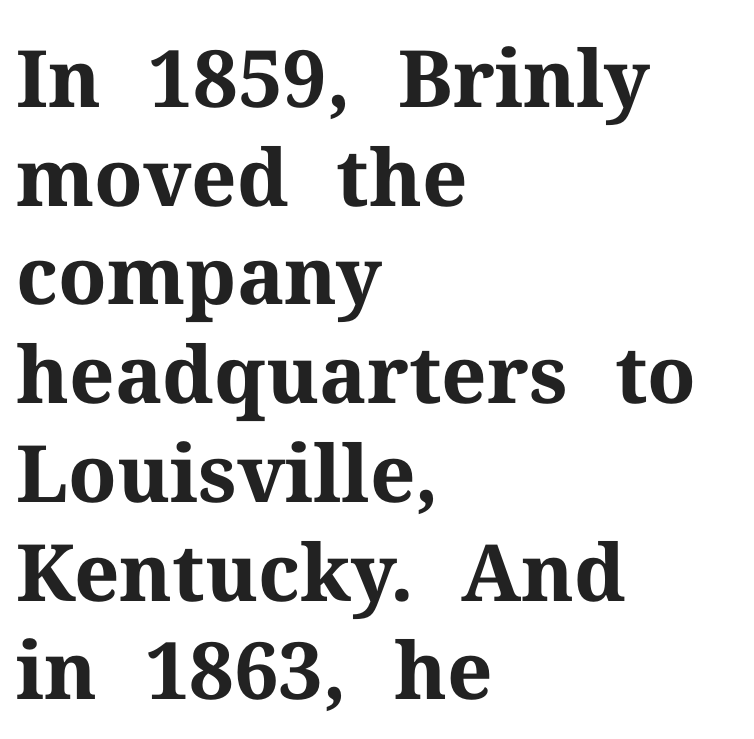
The image shows 79 px bold serif type, upright; set left-aligned, normal line spacing (1.25x), normal letter spacing, not underlined; medium stroke contrast and a medium x-height.
